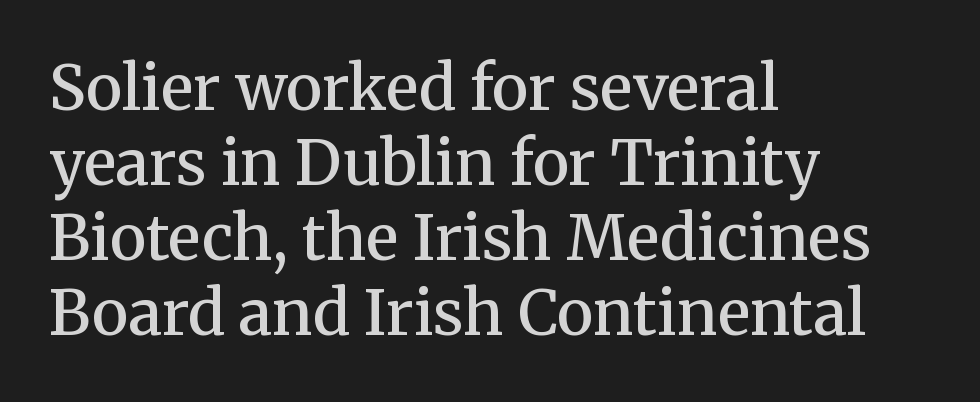
{"serif": "yes", "italic": "no", "bold": "semi", "weight": "semibold", "width": "normal", "stroke_contrast": "medium", "x_height": "medium", "monospaced": "no", "underline": "no", "align": "left", "line_spacing_ratio": 1.21, "letter_spacing": "normal", "letter_spacing_em": 0.0, "glyph_px": 62}
